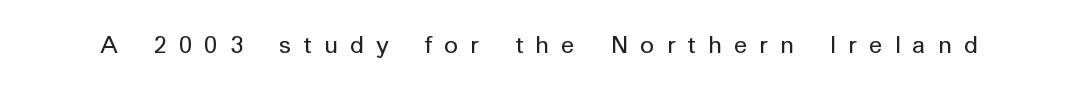
The image shows 24 px text type, upright; set unusually wide letter spacing (+0.49 em), not underlined.
